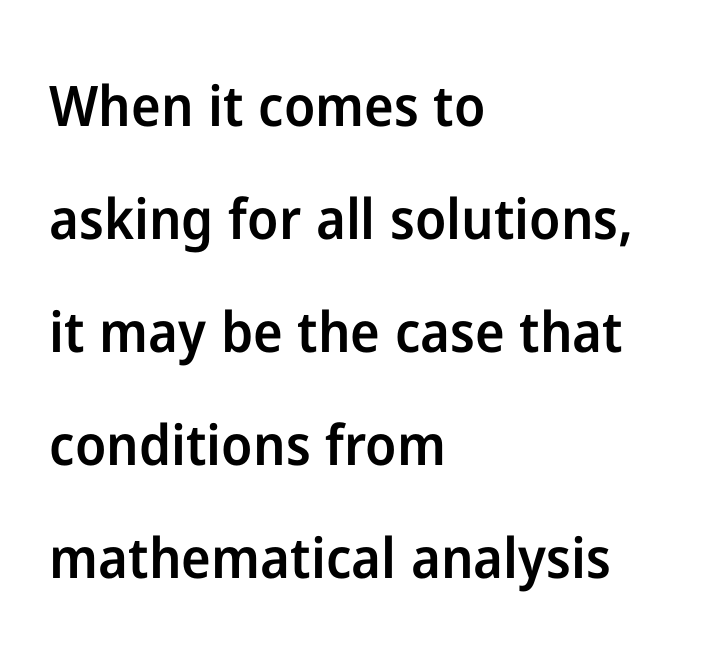
Q: Is the text bold? A: Semi-bold.
Q: Is the text italic (slanted)? A: No, it is upright.
Q: Is the typeface a serif or a sans-serif typeface? A: Sans-serif.
Q: Is the text underlined? A: No.
Q: How is the paragraph aligned? A: Left-aligned.
Q: Is the spacing between letters normal or unusually wide? A: Normal.
Q: Is the spacing between lines tight, normal or loose? A: Loose.
Q: Width (condensed, normal, or wide)? A: Normal.
Q: Stroke contrast? A: Low.
Q: x-height? A: Medium.
Q: Monospaced? A: No.
